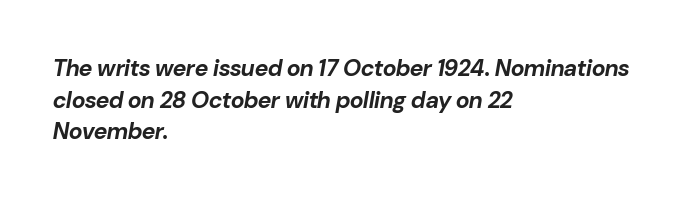
The image shows 23 px bold type, italic (leaning right); set left-aligned, normal line spacing (1.37x), normal letter spacing, not underlined.
